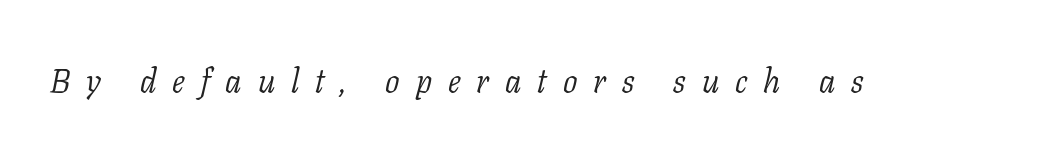
The image shows 34 px light serif type, italic (leaning right); set unusually wide letter spacing (+0.47 em), not underlined; low stroke contrast and a medium x-height.
